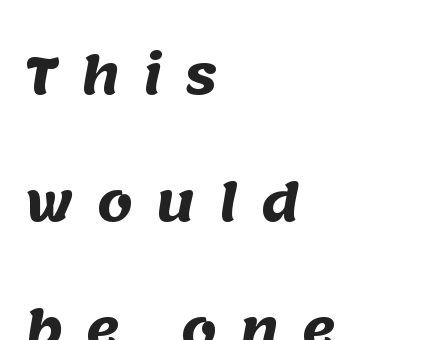
Proportional: the letters do not fall into vertical columns. These lines are set flush left with a ragged right edge. Substantial extra tracking has been applied to these lines. Vertical spacing — loose. Nothing sits at the stroke ends, so this counts as sans-serif. The passage shown is emphatically bold.
